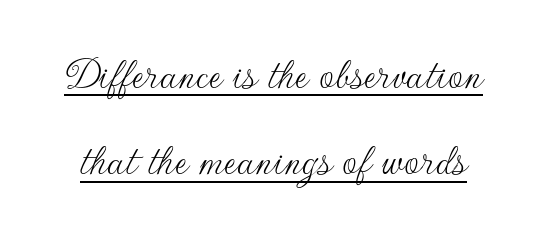
You could not count columns in this text — the font is proportionally spaced. Does the type have serifs? No, each stem ends abruptly. Short note: letters normally spaced. A baseline rule has been typeset under these characters. No letter is thick-stroked: the sample isn't bold.
